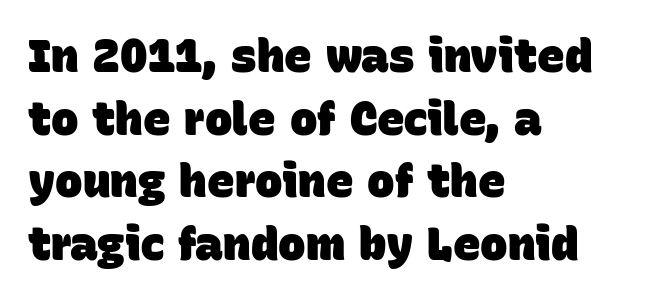
The setting favours the left margin, as ordinary paragraphs usually do. The area under the type is left untouched. Students, this is bold: see how much ink each stroke carries. The passage shown is typeset with a sans-serif family.
